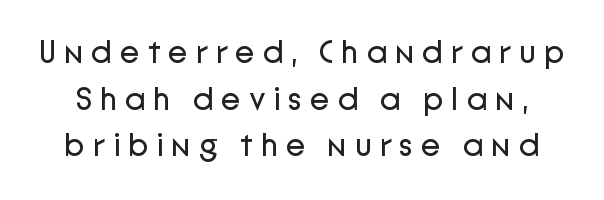
Check where the strokes stop: nothing finishes them off — pure sans. The weight would be labelled regular, book, light, or lighter still. Leading: standard. The letters stand upright; this is a roman face. Letter spacing: wide. These lines are rendered in a variable-pitch font.
